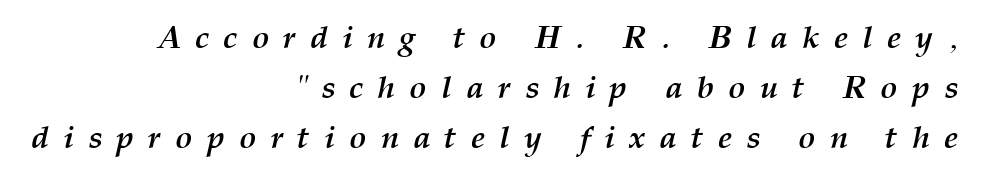
{"italic": "yes", "lean": "right", "slant_degrees": 12, "bold": "yes", "weight": "semibold", "width": "normal", "stroke_contrast": "medium", "x_height": "medium", "monospaced": "no", "underline": "no", "align": "right", "line_spacing": "normal", "line_spacing_ratio": 1.57, "letter_spacing": "wide", "letter_spacing_em": 0.44, "glyph_px": 32}
